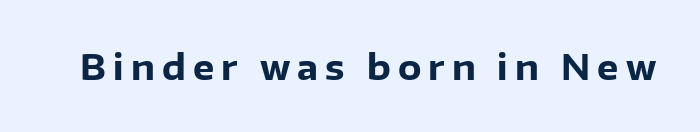
{"serif": "no", "italic": "no", "bold": "yes", "weight": "heavy", "width": "normal", "stroke_contrast": "low", "x_height": "medium", "monospaced": "no", "underline": "no", "letter_spacing": "wide", "letter_spacing_em": 0.21, "glyph_px": 34}
